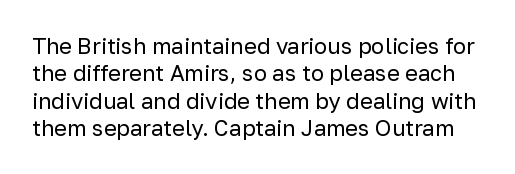
There is no visible air inserted between adjacent glyphs. Leading: standard. Characters remain perfectly vertical along every line. Anything drawn beneath the words? Only blank space.
